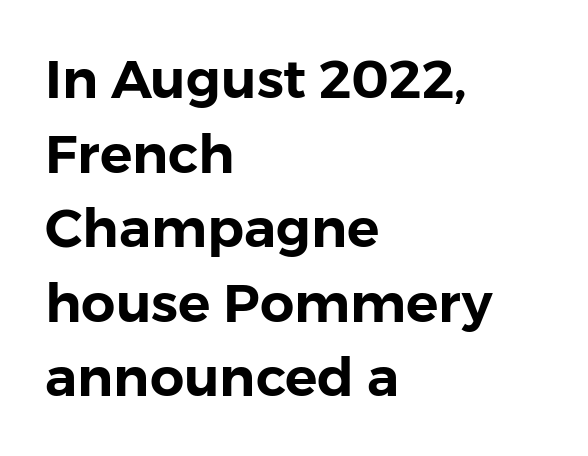
Q: Is the text italic (slanted)? A: No, it is upright.
Q: Is the typeface a serif or a sans-serif typeface? A: Sans-serif.
Q: Is the text underlined? A: No.
Q: How is the paragraph aligned? A: Left-aligned.
Q: Is the spacing between letters normal or unusually wide? A: Normal.
Q: Is the spacing between lines tight, normal or loose? A: Normal.
Q: Width (condensed, normal, or wide)? A: Normal.
Q: Stroke contrast? A: Low.
Q: x-height? A: Medium.
Q: Monospaced? A: No.
